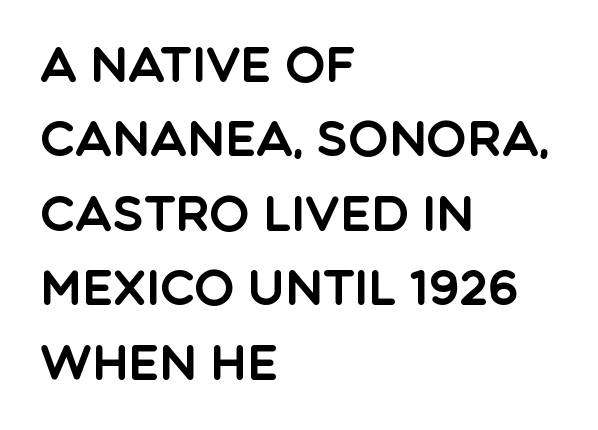
Q: Is the text italic (slanted)? A: No, it is upright.
Q: Is the typeface a serif or a sans-serif typeface? A: Sans-serif.
Q: Is the text underlined? A: No.
Q: How is the paragraph aligned? A: Left-aligned.
Q: Is the spacing between letters normal or unusually wide? A: Normal.
Q: Is the spacing between lines tight, normal or loose? A: Normal.
Q: Width (condensed, normal, or wide)? A: Normal.
Q: x-height? A: Large.
Q: Monospaced? A: No.
